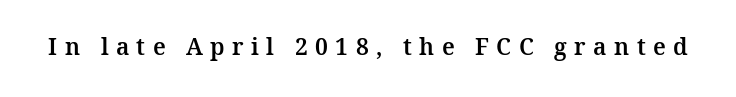
{"italic": "no", "underline": "no", "letter_spacing": "wide", "letter_spacing_em": 0.32, "glyph_px": 23}
